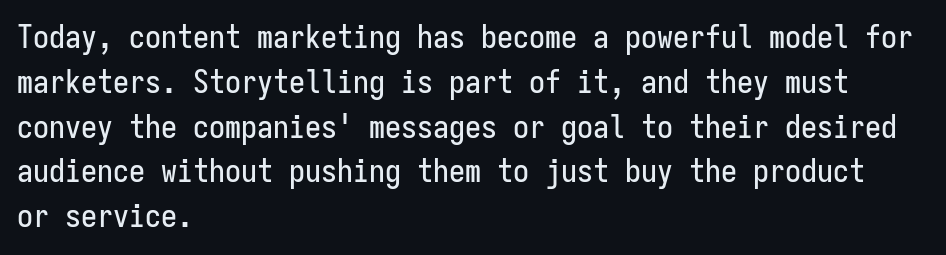
The image shows 32 px condensed sans-serif type, upright, monospaced; set left-aligned, normal line spacing (1.4x), normal letter spacing, not underlined; low stroke contrast and a medium x-height.
